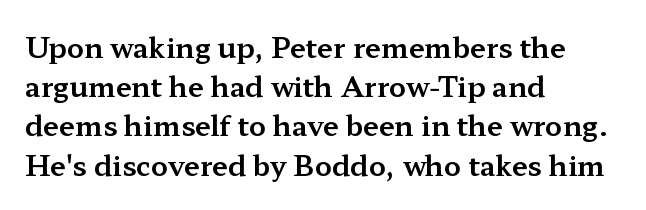
The image shows 28 px wide serif type, upright; set left-aligned, normal line spacing (1.4x), normal letter spacing, not underlined; medium stroke contrast and a medium x-height.
